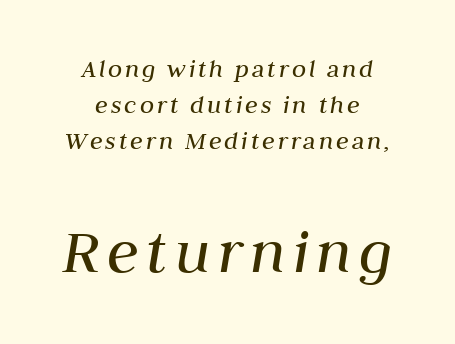
The image shows 65 px regular-weight type, italic (leaning right); set centered, normal line spacing (1.39x), not underlined; the second (bottom) block is 2.5x larger; medium stroke contrast and a medium x-height.
